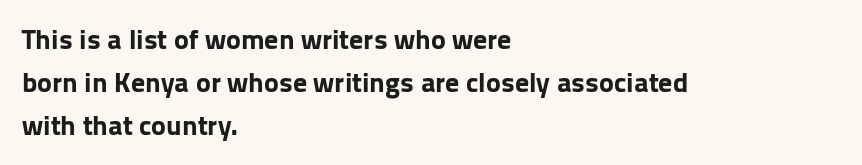
Q: Is the text bold? A: Yes.
Q: Is the text italic (slanted)? A: No, it is upright.
Q: Is the typeface a serif or a sans-serif typeface? A: Sans-serif.
Q: Is the text underlined? A: No.
Q: How is the paragraph aligned? A: Left-aligned.
Q: Is the spacing between letters normal or unusually wide? A: Normal.
Q: Is the spacing between lines tight, normal or loose? A: Normal.
Q: Width (condensed, normal, or wide)? A: Normal.
Q: Stroke contrast? A: Low.
Q: x-height? A: Medium.
Q: Monospaced? A: No.
